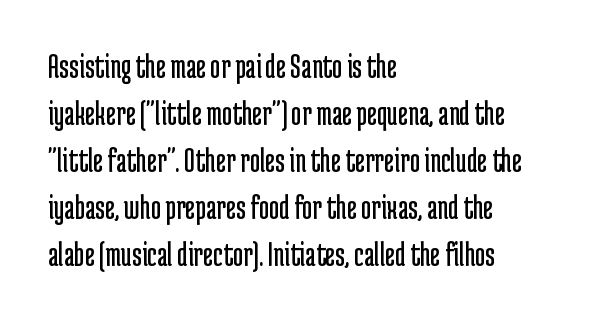
The image shows 35 px regular-weight, condensed sans-serif type, upright; set left-aligned, normal line spacing (1.34x), normal letter spacing, not underlined; low stroke contrast and a medium x-height.
